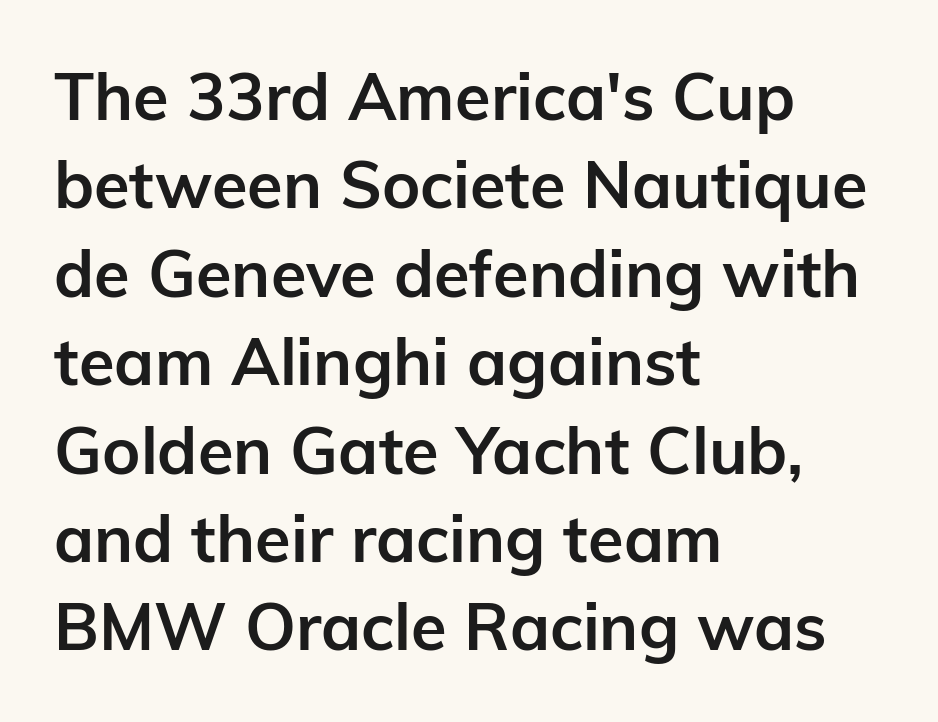
The letters stand straight up with perfectly vertical stems. The block of text has a typical density, with ordinary space between rows. The typesetter chose a ragged-right arrangement here. You could not count columns in this text — the font is proportionally spaced. Serifs: no, the terminals of the letterforms are clean. Is the letter spacing exaggerated? No — it looks like the ordinary default.
